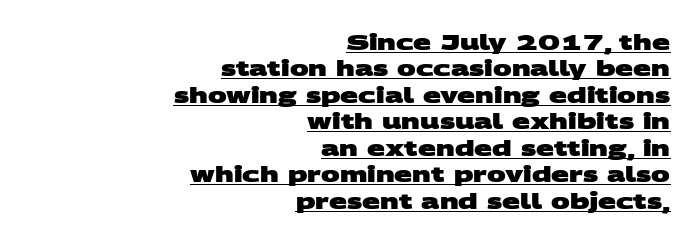
Q: Is the text bold? A: Yes.
Q: Is the text underlined? A: Yes.
Q: How is the paragraph aligned? A: Right-aligned.
Q: Is the spacing between letters normal or unusually wide? A: Normal.
Q: Is the spacing between lines tight, normal or loose? A: Normal.
